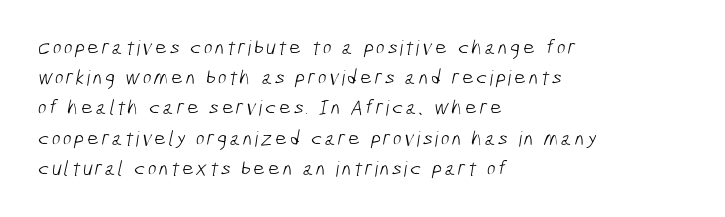
Q: Is the text bold? A: No.
Q: Is the text underlined? A: No.
Q: How is the paragraph aligned? A: Left-aligned.
Q: Is the spacing between lines tight, normal or loose? A: Normal.
